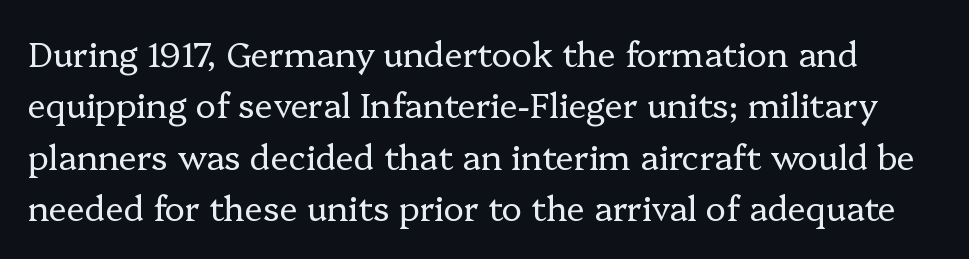
{"serif": "yes", "italic": "no", "bold": "no", "weight": "regular", "width": "normal", "stroke_contrast": "low", "x_height": "medium", "monospaced": "no", "underline": "no", "line_spacing": "normal", "line_spacing_ratio": 1.51, "letter_spacing": "normal", "letter_spacing_em": 0.0, "glyph_px": 34}
